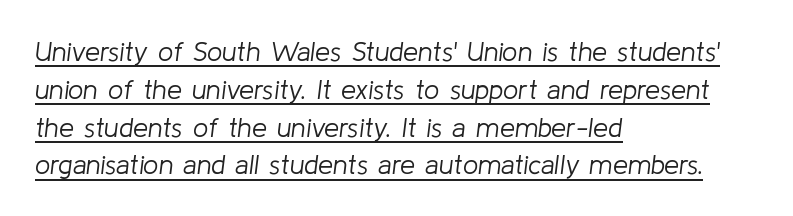
Inter-character spacing is left at the font's built-in metrics. The font's italic variant was chosen for this text. Line beginnings align vertically; line endings do not. Nothing heavy about these letters — not bold at all.
